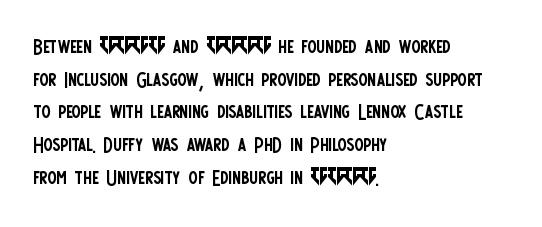
What stands out about the letter spacing? Nothing — it is the standard amount. This is not heavy type; no bold has been used. Just letters on the line, the space beneath them empty. Notice how the stems are strictly vertical — no italics here. This rendering uses left alignment, leaving the right contour irregular.
